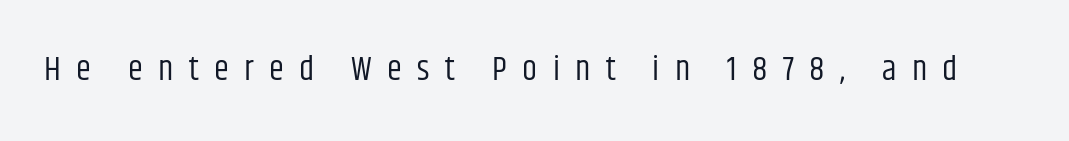
Q: Is the text bold? A: No.
Q: Is the text italic (slanted)? A: No, it is upright.
Q: Is the typeface a serif or a sans-serif typeface? A: Sans-serif.
Q: Is the text underlined? A: No.
Q: Is the spacing between letters normal or unusually wide? A: Unusually wide.
Q: Width (condensed, normal, or wide)? A: Condensed.
Q: Stroke contrast? A: Low.
Q: x-height? A: Large.
Q: Monospaced? A: No.
